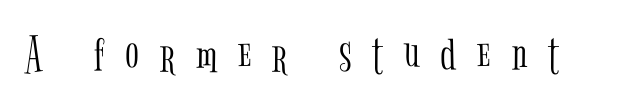
Q: Is the text bold? A: No.
Q: Is the text italic (slanted)? A: No, it is upright.
Q: Is the typeface a serif or a sans-serif typeface? A: Serif.
Q: Is the text underlined? A: No.
Q: Is the spacing between letters normal or unusually wide? A: Unusually wide.
Q: Width (condensed, normal, or wide)? A: Condensed.
Q: Stroke contrast? A: Low.
Q: x-height? A: Medium.
Q: Monospaced? A: No.
